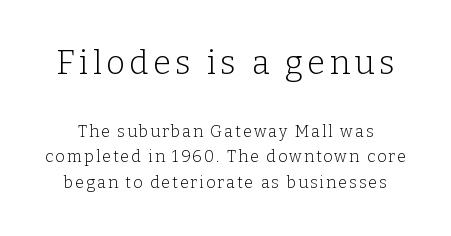
{"serif": "yes", "italic": "no", "bold": "no", "weight": "light", "width": "normal", "stroke_contrast": "low", "x_height": "medium", "monospaced": "no", "underline": "no", "line_spacing": "normal", "line_spacing_ratio": 1.59, "larger_block": "first", "size_ratio": 2.06, "glyph_px": 33}
